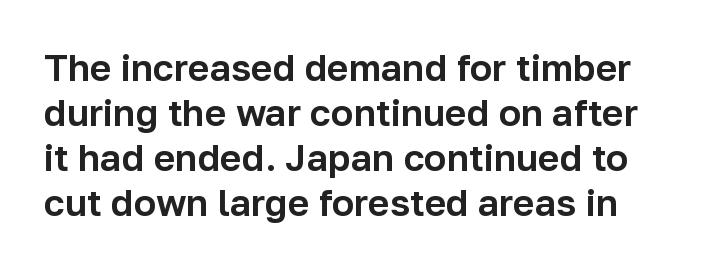
Q: Is the text italic (slanted)? A: No, it is upright.
Q: Is the typeface a serif or a sans-serif typeface? A: Sans-serif.
Q: Is the text underlined? A: No.
Q: Is the spacing between letters normal or unusually wide? A: Normal.
Q: Width (condensed, normal, or wide)? A: Normal.
Q: Stroke contrast? A: Low.
Q: x-height? A: Medium.
Q: Monospaced? A: No.
